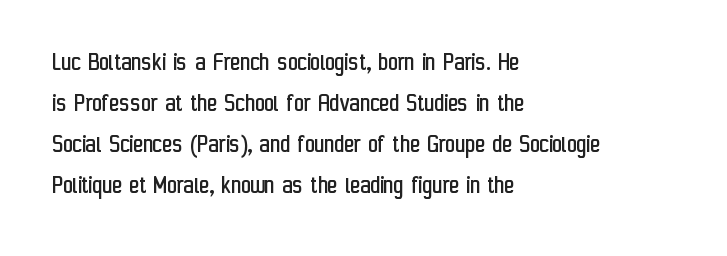
{"italic": "no", "bold": "no", "underline": "no", "align": "left", "line_spacing": "normal", "line_spacing_ratio": 1.52, "letter_spacing": "normal", "letter_spacing_em": 0.0, "glyph_px": 27}
